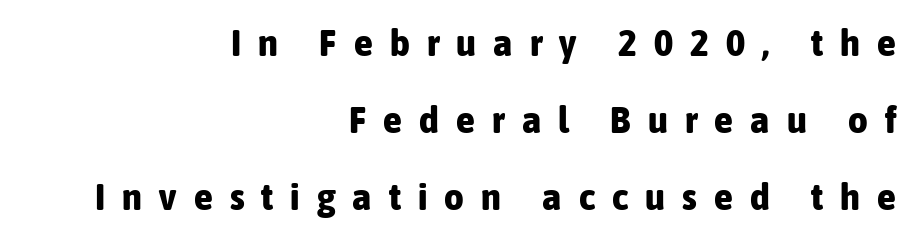
Is there much room between lines? Yes — plenty of vertical air separates them. This is the regular roman posture of the typeface. Spacing between characters has been opened up far beyond the box default. I'd describe the lettering as bold — thick and assertive. Is this a fixed-width face? No — the glyphs have proportional, varying widths. Unmarked baselines from the first word to the last.
